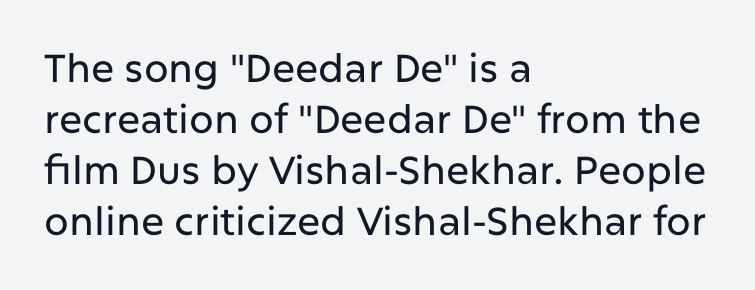
Q: Is the text italic (slanted)? A: No, it is upright.
Q: Is the typeface a serif or a sans-serif typeface? A: Sans-serif.
Q: Is the text underlined? A: No.
Q: How is the paragraph aligned? A: Left-aligned.
Q: Is the spacing between letters normal or unusually wide? A: Normal.
Q: Is the spacing between lines tight, normal or loose? A: Normal.
Q: Width (condensed, normal, or wide)? A: Normal.
Q: Stroke contrast? A: Low.
Q: x-height? A: Medium.
Q: Monospaced? A: No.
